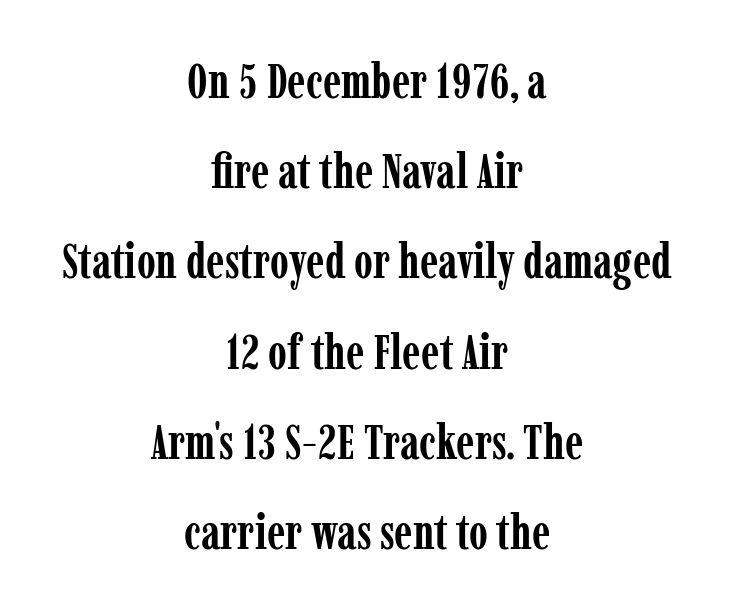
Note the varied advance widths — an 'i' is clearly narrower than an 'm'. Underline: absent. Characters remain perfectly vertical along every line. Set as a true bold cut, around the 700 mark.
